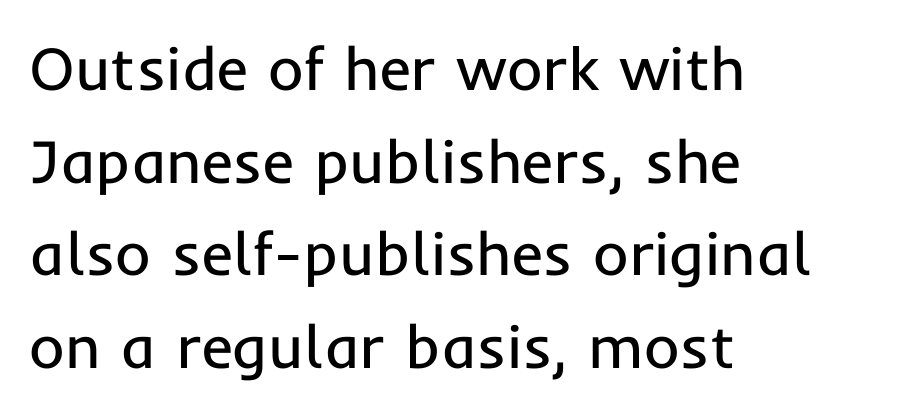
The image shows 61 px regular-weight sans-serif type, upright; set left-aligned, normal line spacing (1.52x), normal letter spacing, not underlined; low stroke contrast and a medium x-height.
